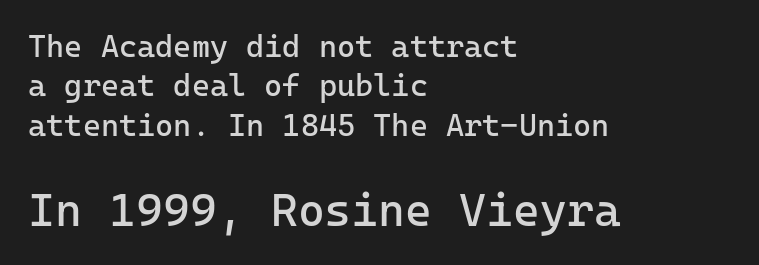
Decoration check: the copy has no underline. Vertical stems look standard width or narrower in stroke. Students, note that the glyphs here touch the page at normal intervals. The glyphs in this specimen are sans serif.
